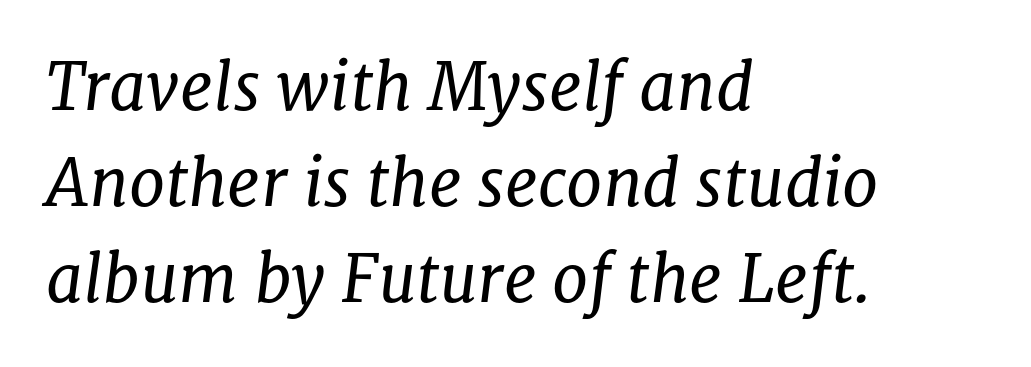
{"serif": "yes", "italic": "yes", "lean": "right", "slant_degrees": 8, "bold": "no", "weight": "regular", "width": "normal", "stroke_contrast": "low", "x_height": "medium", "monospaced": "no", "underline": "no", "align": "left", "line_spacing": "normal", "line_spacing_ratio": 1.48, "letter_spacing": "normal", "letter_spacing_em": 0.0, "glyph_px": 65}
